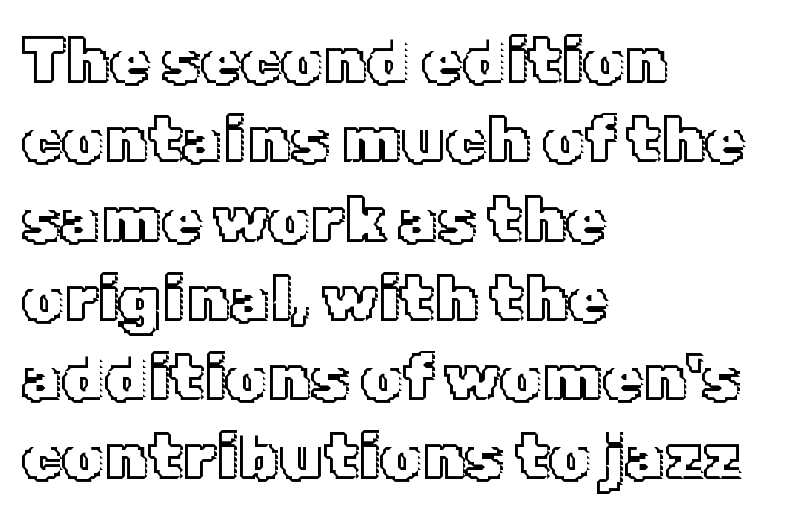
Do the letters lean? They stand straight. This sample has the flowing, uneven cadence of proportional lettering. The passage is arranged the way most books set body copy — flush left. Check under the words: just untouched page.
